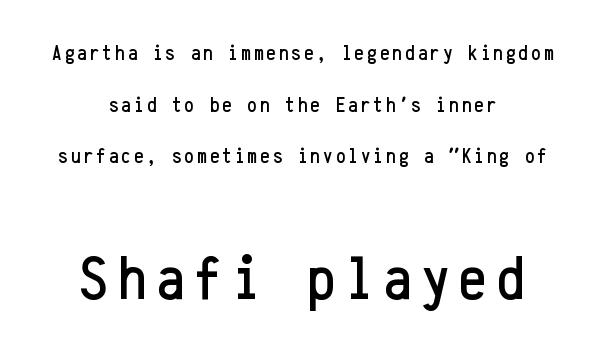
Q: Is the text italic (slanted)? A: No, it is upright.
Q: Is the typeface a serif or a sans-serif typeface? A: Sans-serif.
Q: Is the text underlined? A: No.
Q: How is the paragraph aligned? A: Centered.
Q: Is the spacing between lines tight, normal or loose? A: Loose.
Q: Which block of text is set in a larger size, the first (top) or the second (bottom)? A: The second (bottom) one.
Q: Width (condensed, normal, or wide)? A: Condensed.
Q: Stroke contrast? A: Low.
Q: x-height? A: Medium.
Q: Monospaced? A: Yes.
